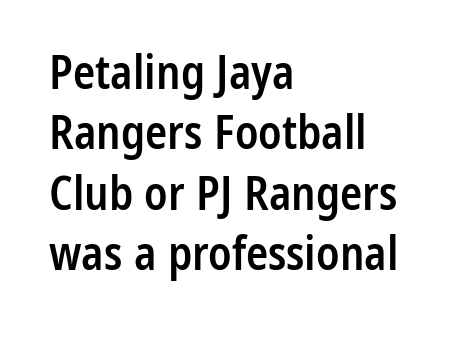
This sample has the flowing, uneven cadence of proportional lettering. Check where the strokes stop: nothing finishes them off — pure sans. This is the regular roman posture of the typeface. Is the type bold? Partly — it's a semibold, heavier than regular but not fully bold.
